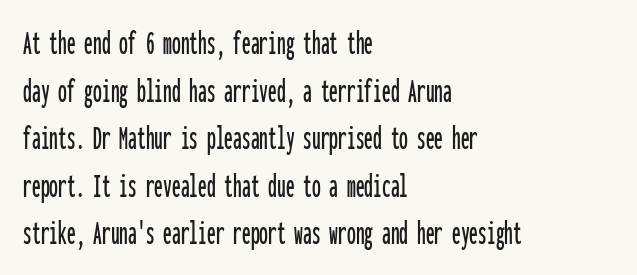
Q: Is the text italic (slanted)? A: No, it is upright.
Q: Is the typeface a serif or a sans-serif typeface? A: Sans-serif.
Q: Is the text underlined? A: No.
Q: How is the paragraph aligned? A: Left-aligned.
Q: Is the spacing between letters normal or unusually wide? A: Normal.
Q: Is the spacing between lines tight, normal or loose? A: Normal.
Q: Width (condensed, normal, or wide)? A: Condensed.
Q: Stroke contrast? A: Low.
Q: x-height? A: Medium.
Q: Monospaced? A: Yes.
